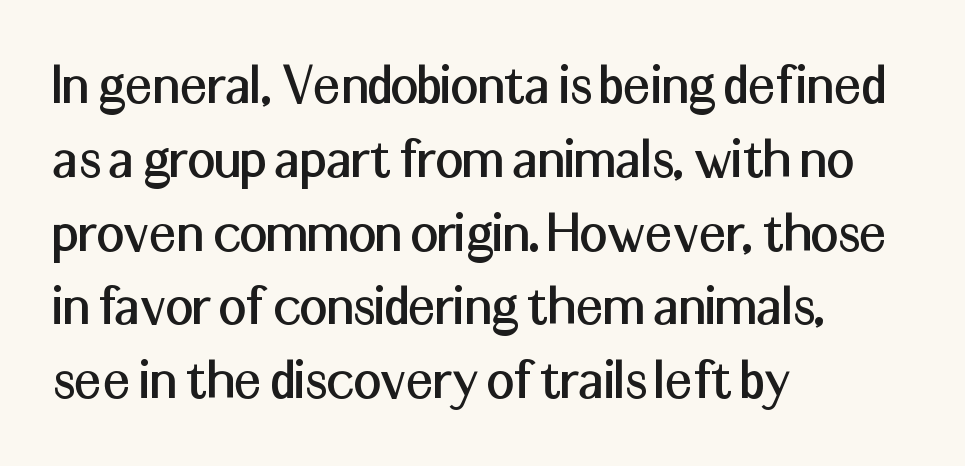
In CSS terms this would be text-align: left. Each word holds together tightly as a unit, with standard inter-letter gaps. The specimen reads as upright at a glance. The characters display no serif detailing; their extremities are plain. Quick note: underline off. A typesetter would call this proportional, since set widths differ per character.
